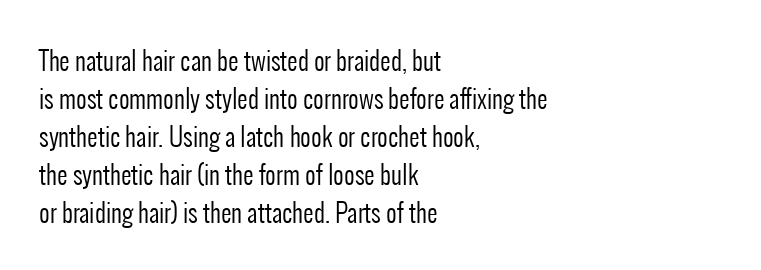
Q: Is the text bold? A: No.
Q: Is the text italic (slanted)? A: No, it is upright.
Q: Is the text underlined? A: No.
Q: How is the paragraph aligned? A: Left-aligned.
Q: Is the spacing between letters normal or unusually wide? A: Normal.
Q: Is the spacing between lines tight, normal or loose? A: Normal.
